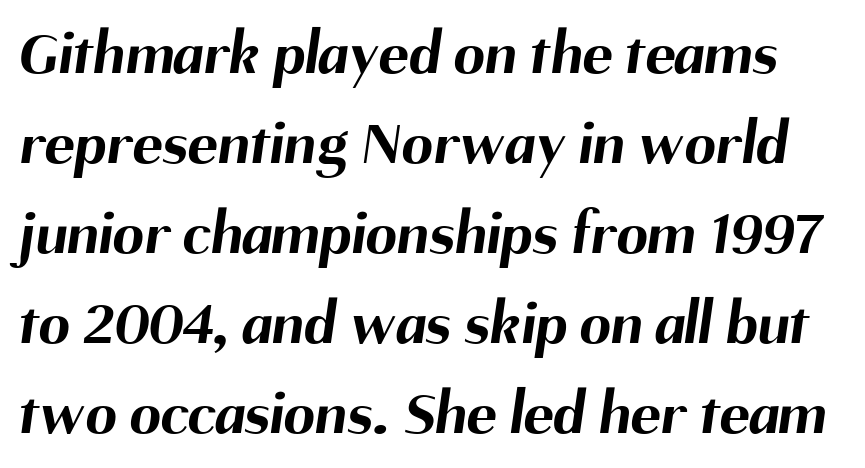
Q: Is the text bold? A: Yes.
Q: Is the typeface a serif or a sans-serif typeface? A: Sans-serif.
Q: Is the text underlined? A: No.
Q: Is the spacing between letters normal or unusually wide? A: Normal.
Q: Is the spacing between lines tight, normal or loose? A: Normal.
Q: Width (condensed, normal, or wide)? A: Normal.
Q: Stroke contrast? A: Medium.
Q: x-height? A: Medium.
Q: Monospaced? A: No.
